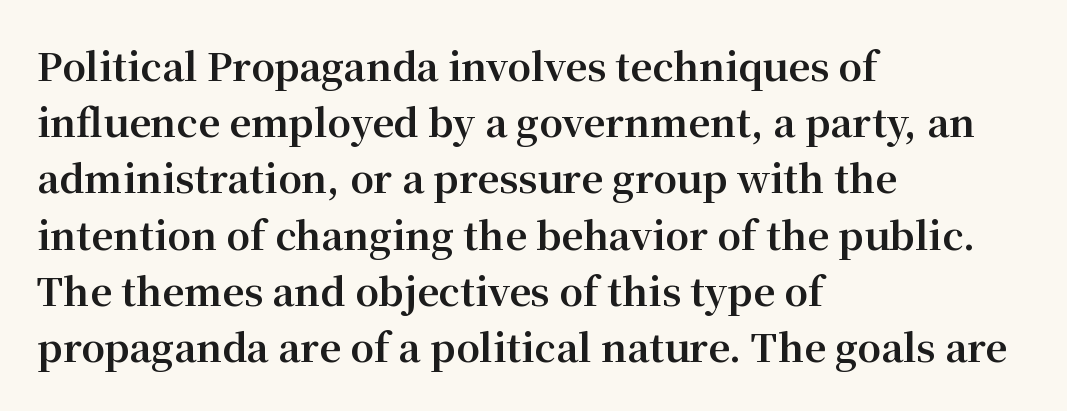
{"serif": "yes", "italic": "no", "bold": "yes", "weight": "bold", "width": "normal", "stroke_contrast": "medium", "x_height": "medium", "monospaced": "no", "underline": "no", "align": "left", "line_spacing": "normal", "line_spacing_ratio": 1.48, "letter_spacing": "normal", "letter_spacing_em": 0.0, "glyph_px": 38}
